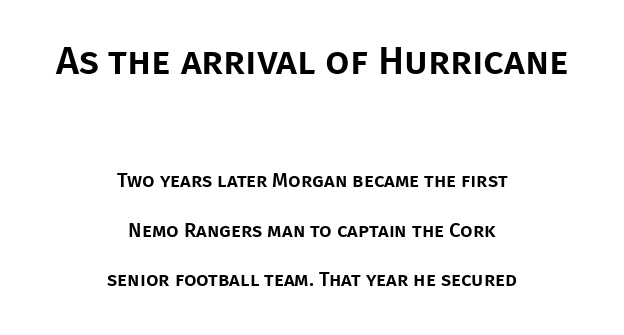
Note: larger setting up top, smaller setting below. Note the varied advance widths — an 'i' is clearly narrower than an 'm'. No word sits above an underline. You could fit nearly another row in the gap between these rows. Each line is balanced around a shared central axis. Serifs: no, the terminals of the letterforms are clean.
